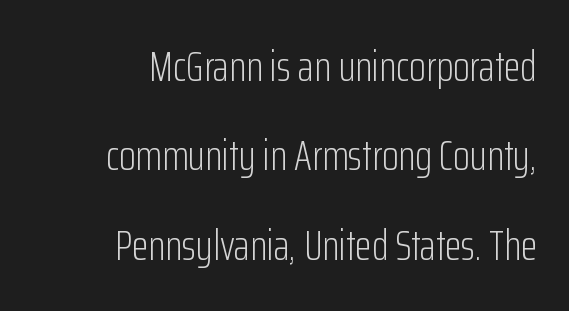
The characters are drawn with everyday or finer stroke widths. A roman cut, with each character standing at attention. Note the varied advance widths — an 'i' is clearly narrower than an 'm'. Widely set lines give the paragraph a tall, airy silhouette. Unlike a traditional serif, this face leaves its strokes unadorned. Rule under the text: the space is simply empty.
